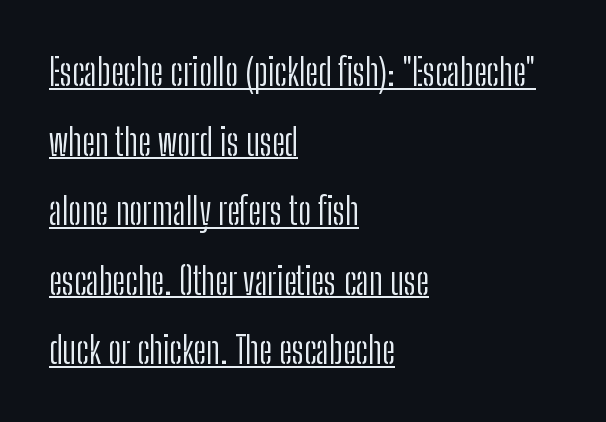
These lines keep a tight, regular rhythm from letter to letter. Every stem runs plumb, perpendicular to the baseline. The face used here is proportionally spaced, like ordinary book or web type. The characters are drawn with everyday or finer stroke widths.
